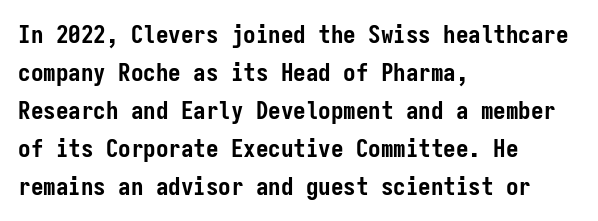
The image shows 25 px bold type, upright; set left-aligned, normal line spacing (1.52x), normal letter spacing, not underlined.
